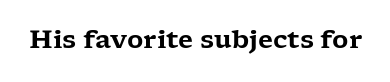
If you drew a line through each stem, it would be perfectly vertical. Characters follow at the spacing the type designer built in. The words here are not underlined.
